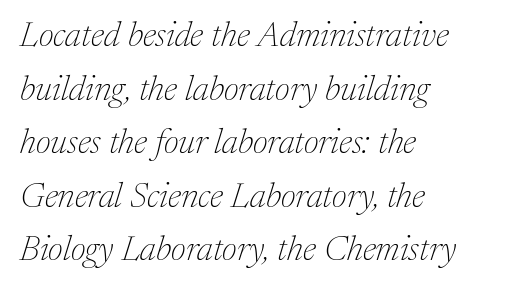
The font family rendered here belongs to the serif group. Does the copy run flush right? No — it runs flush left. Weight: not bold — regular or lighter. A normal amount of white space separates one row of letters from the next. Would a proofreader flag this as italicized? Yes. The face used here is rendered with its standard letterfit.
